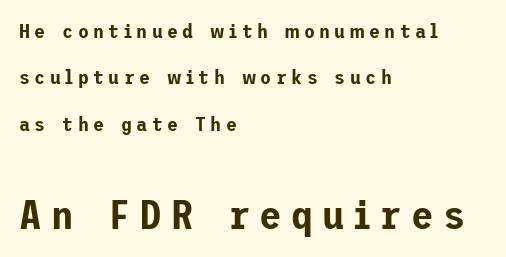
Q: Is the text italic (slanted)? A: No, it is upright.
Q: Is the typeface a serif or a sans-serif typeface? A: Sans-serif.
Q: Is the text underlined? A: No.
Q: How is the paragraph aligned? A: Left-aligned.
Q: Is the spacing between letters normal or unusually wide? A: Unusually wide.
Q: Is the spacing between lines tight, normal or loose? A: Loose.
Q: Which block of text is set in a larger size, the first (top) or the second (bottom)? A: The second (bottom) one.
Q: Width (condensed, normal, or wide)? A: Normal.
Q: Stroke contrast? A: Low.
Q: x-height? A: Medium.
